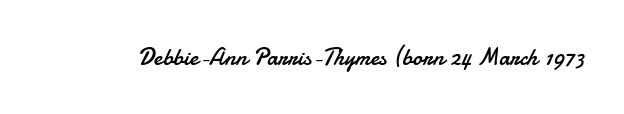
{"bold": "no", "underline": "no", "letter_spacing": "normal", "letter_spacing_em": 0.0, "glyph_px": 24}
